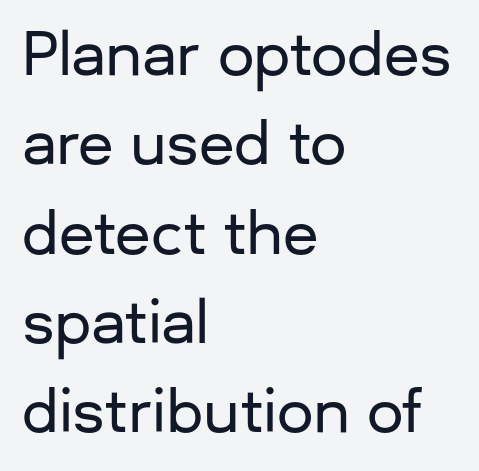
Q: Is the text italic (slanted)? A: No, it is upright.
Q: Is the typeface a serif or a sans-serif typeface? A: Sans-serif.
Q: Is the text underlined? A: No.
Q: How is the paragraph aligned? A: Left-aligned.
Q: Is the spacing between letters normal or unusually wide? A: Normal.
Q: Is the spacing between lines tight, normal or loose? A: Normal.
Q: Width (condensed, normal, or wide)? A: Normal.
Q: Stroke contrast? A: Low.
Q: x-height? A: Medium.
Q: Monospaced? A: No.
